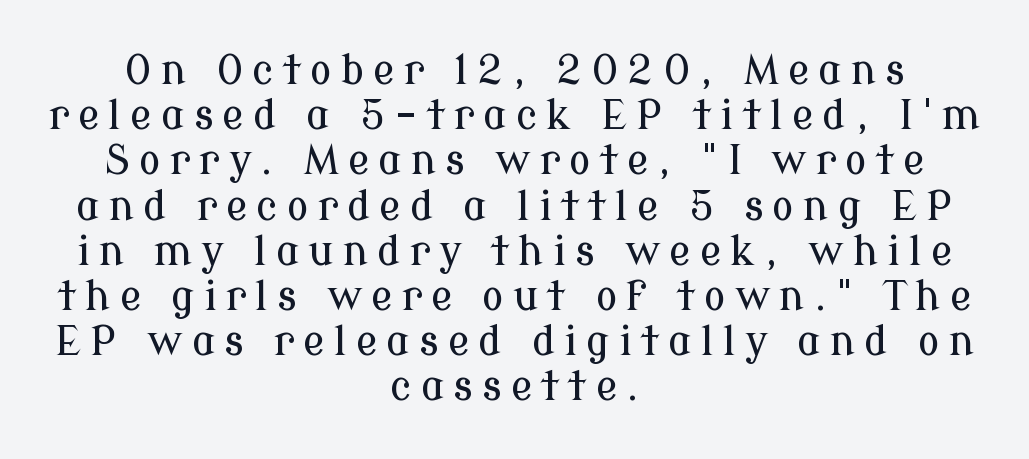
{"serif": "yes", "italic": "no", "width": "normal", "stroke_contrast": "low", "x_height": "medium", "monospaced": "no", "underline": "no", "align": "center", "line_spacing": "tight", "line_spacing_ratio": 1.13, "letter_spacing": "wide", "letter_spacing_em": 0.23, "glyph_px": 40}
